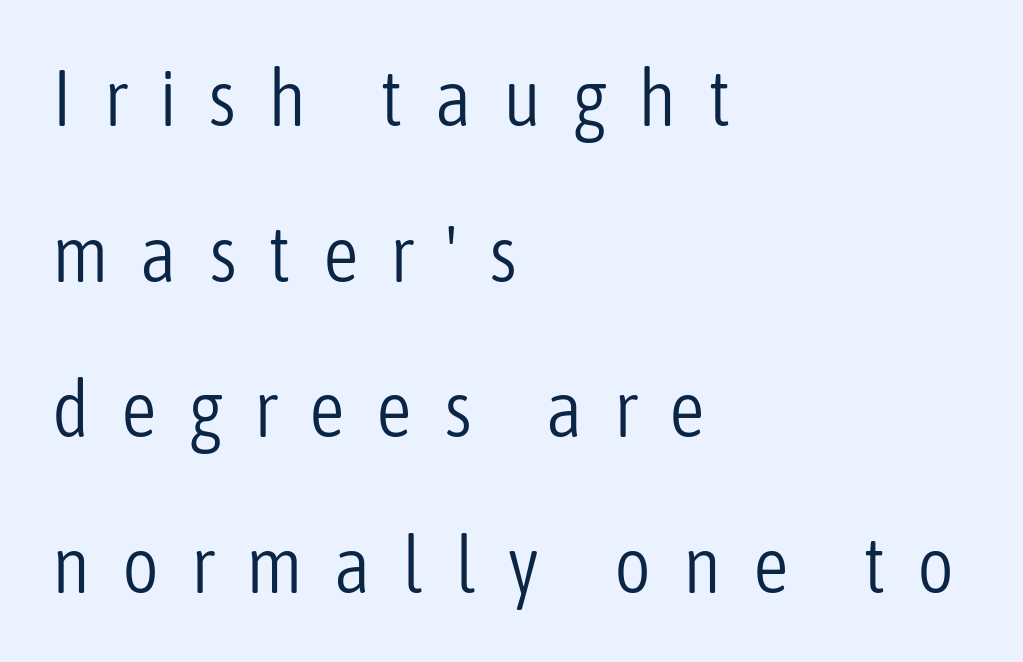
Q: Is the text bold? A: No.
Q: Is the text italic (slanted)? A: No, it is upright.
Q: Is the typeface a serif or a sans-serif typeface? A: Sans-serif.
Q: Is the text underlined? A: No.
Q: How is the paragraph aligned? A: Left-aligned.
Q: Is the spacing between letters normal or unusually wide? A: Unusually wide.
Q: Is the spacing between lines tight, normal or loose? A: Loose.
Q: Width (condensed, normal, or wide)? A: Condensed.
Q: Stroke contrast? A: Low.
Q: x-height? A: Medium.
Q: Monospaced? A: No.
